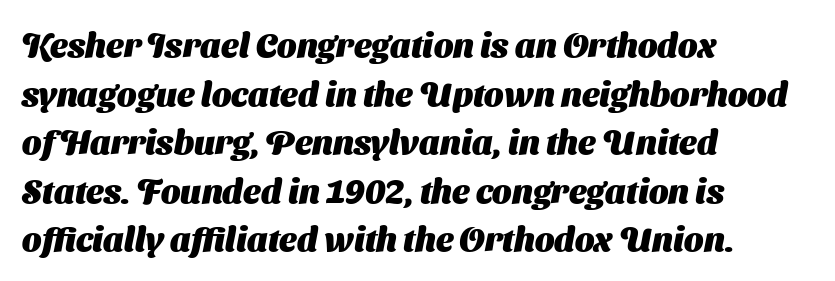
{"serif": "no", "bold": "yes", "weight": "heavy", "width": "normal", "stroke_contrast": "medium", "x_height": "medium", "monospaced": "no", "underline": "no", "align": "left", "line_spacing": "normal", "line_spacing_ratio": 1.43, "letter_spacing": "normal", "letter_spacing_em": 0.0, "glyph_px": 34}
